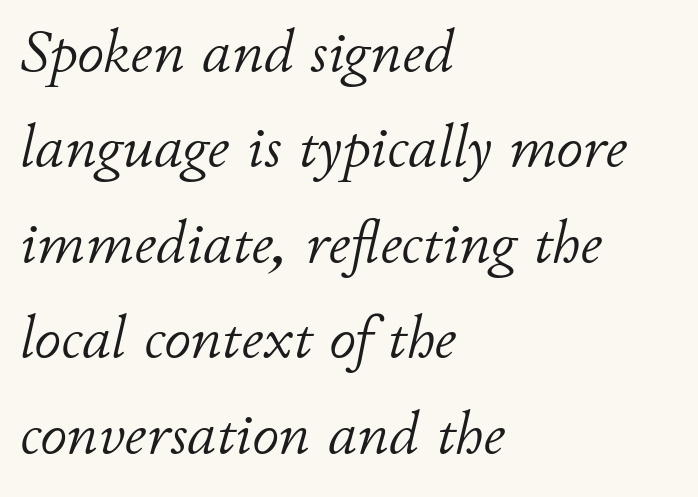
{"italic": "yes", "lean": "right", "slant_degrees": 11, "bold": "no", "weight": "light", "width": "normal", "stroke_contrast": "low", "x_height": "small", "monospaced": "no", "underline": "no", "align": "left", "line_spacing": "normal", "line_spacing_ratio": 1.59, "letter_spacing": "normal", "letter_spacing_em": 0.0, "glyph_px": 60}
